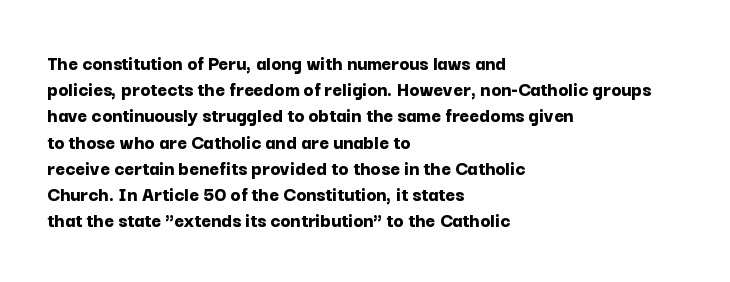
Does the weight exceed regular? Yes, all the way to bold. A typesetter would mark this as roman, not italic. The glyphs are unaccompanied by any horizontal stroke below them. Interline gaps are of average width in this sample. The horizontal fit of the characters is conventional and even.
